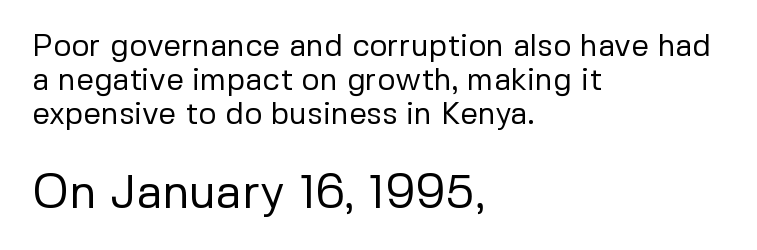
The gaps between neighbouring characters are ordinary and unremarkable. Typographically, this falls in the sans-serif category. Decoration check: the copy has no underline. Is the lower block the larger one? Yes — the lower block carries the bigger type.
